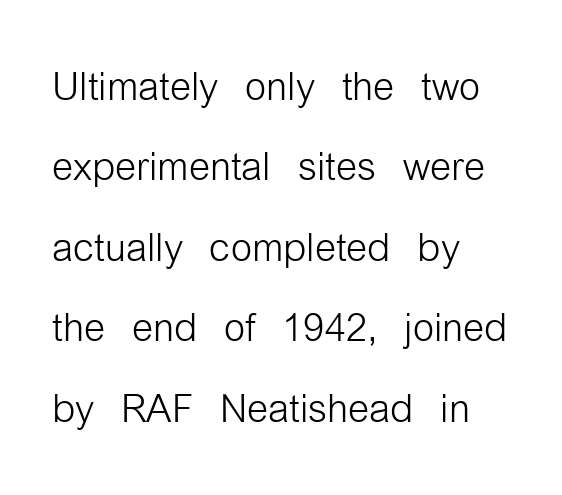
{"serif": "no", "italic": "no", "bold": "no", "weight": "light", "width": "condensed", "stroke_contrast": "low", "x_height": "medium", "monospaced": "no", "underline": "no", "align": "left", "line_spacing": "normal", "line_spacing_ratio": 1.49, "letter_spacing": "normal", "letter_spacing_em": 0.0, "glyph_px": 54}
